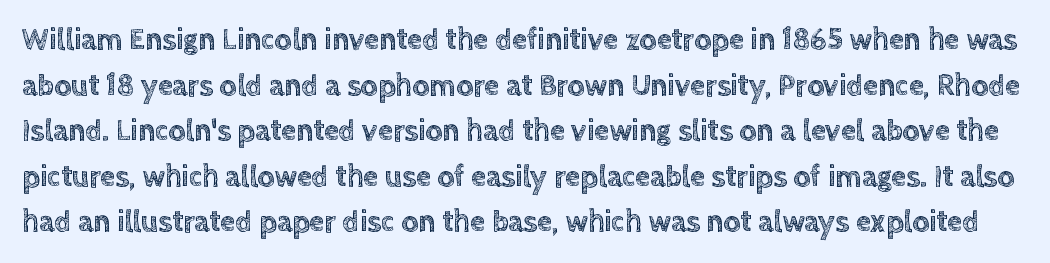
The image shows 30 px text type, upright; set normal line spacing (1.52x), normal letter spacing, not underlined; a large x-height.
